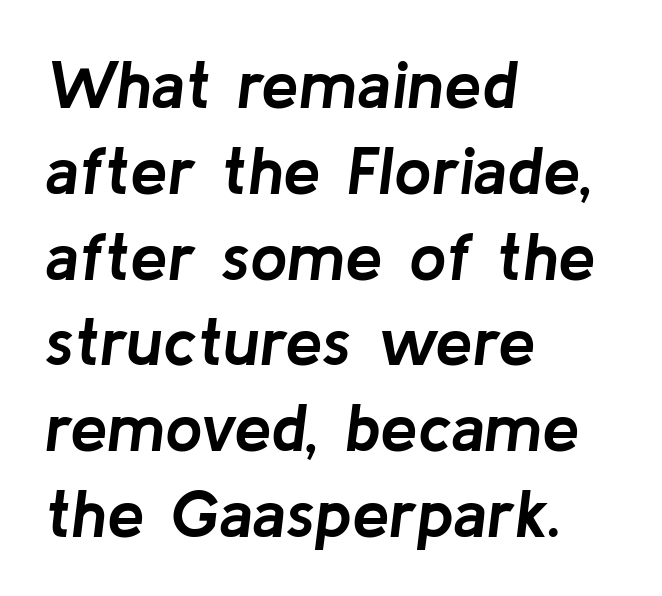
{"italic": "yes", "lean": "right", "slant_degrees": 8, "bold": "yes", "weight": "semibold", "width": "normal", "stroke_contrast": "low", "x_height": "medium", "monospaced": "no", "underline": "no", "align": "left", "line_spacing": "normal", "line_spacing_ratio": 1.28, "letter_spacing": "normal", "letter_spacing_em": 0.0, "glyph_px": 67}
